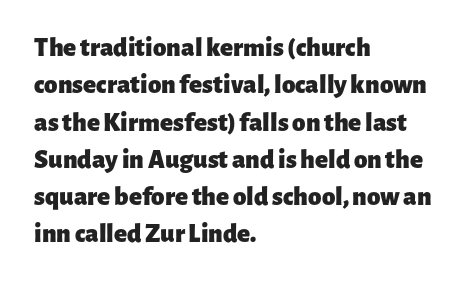
It's the straight-up-and-down kind of type. The lines are quadded left. Letter spacing: default. Rule under the text: the space is simply empty. The space between consecutive lines is moderate. Notice how thick the strokes are: this is what a full bold looks like.
